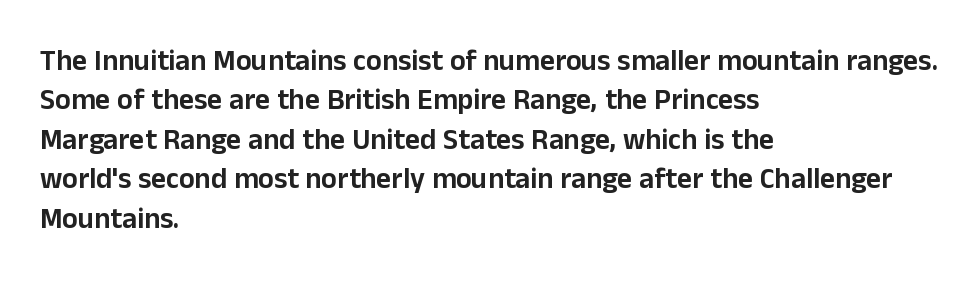
Q: Is the text italic (slanted)? A: No, it is upright.
Q: Is the typeface a serif or a sans-serif typeface? A: Sans-serif.
Q: Is the text underlined? A: No.
Q: How is the paragraph aligned? A: Left-aligned.
Q: Is the spacing between letters normal or unusually wide? A: Normal.
Q: Is the spacing between lines tight, normal or loose? A: Normal.
Q: Width (condensed, normal, or wide)? A: Normal.
Q: Stroke contrast? A: Low.
Q: x-height? A: Medium.
Q: Monospaced? A: No.
